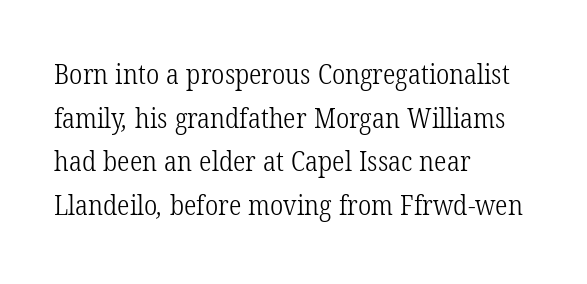
{"serif": "yes", "bold": "no", "weight": "light", "width": "condensed", "stroke_contrast": "low", "x_height": "medium", "monospaced": "no", "underline": "no", "align": "left", "line_spacing": "normal", "line_spacing_ratio": 1.56, "letter_spacing": "normal", "letter_spacing_em": 0.0, "glyph_px": 28}
